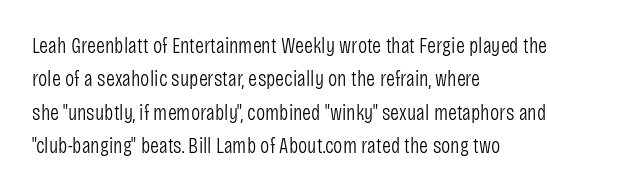
{"italic": "no", "bold": "no", "underline": "no", "align": "left", "line_spacing": "normal", "line_spacing_ratio": 1.52, "letter_spacing": "normal", "letter_spacing_em": 0.0, "glyph_px": 22}
